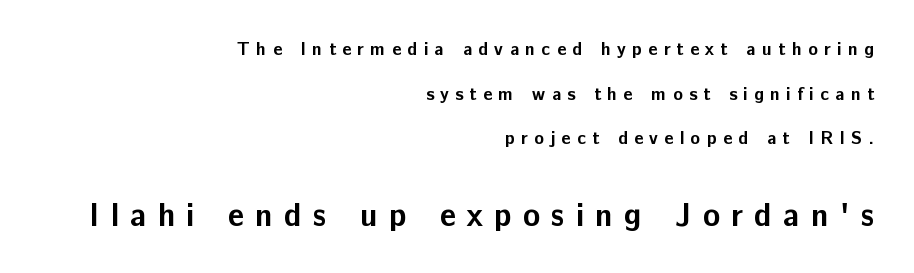
The string is rendered with underlining switched off. A dark, heavy texture on the line: the type is bold. The leading is generous, giving the passage an open texture. These lines are set flush right with a ragged left edge. Character size in the trailing block exceeds that of the leading block.
